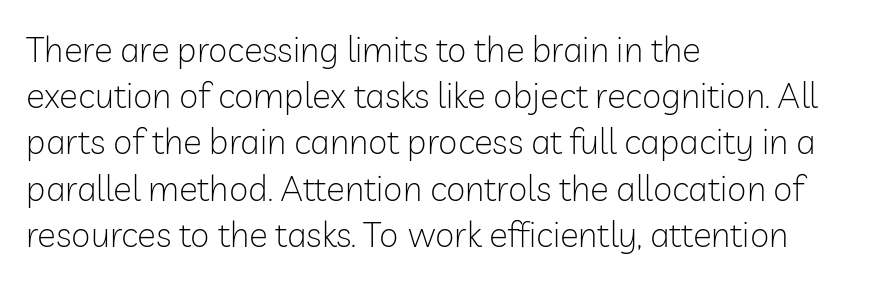
Summary of vertical rhythm: regular, with standard interline spacing. Students, note that the glyphs here touch the page at normal intervals. The specimen omits any rule beneath the text block's lines. Weight: regular or lighter. The specimen reads as upright at a glance. Teacher's note: observe the even left margin — that is flush-left alignment.
